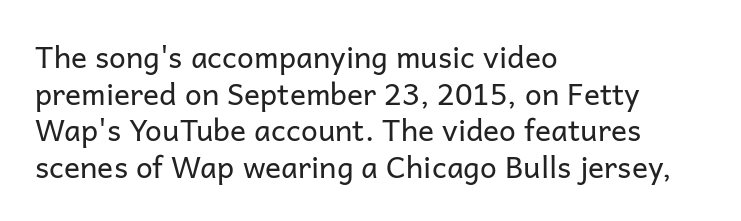
The image shows 30 px regular-weight sans-serif type, upright; set left-aligned, line spacing 1.22x, normal letter spacing, not underlined; low stroke contrast and a medium x-height.
